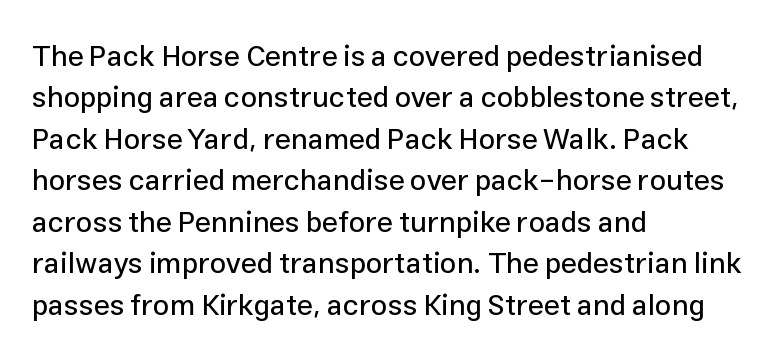
The image shows 29 px sans-serif type, upright; set left-aligned, normal line spacing (1.43x), normal letter spacing, not underlined; low stroke contrast and a medium x-height.
